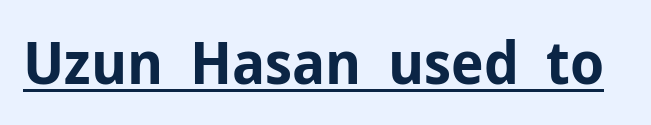
{"serif": "no", "italic": "no", "bold": "yes", "weight": "bold", "width": "normal", "stroke_contrast": "low", "x_height": "medium", "monospaced": "no", "underline": "yes", "letter_spacing": "normal", "letter_spacing_em": 0.0, "glyph_px": 60}
